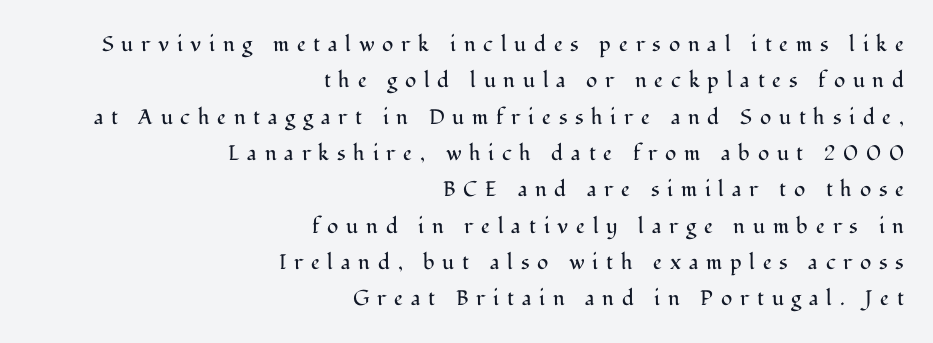
Q: Is the text bold? A: No.
Q: Is the text italic (slanted)? A: No, it is upright.
Q: Is the text underlined? A: No.
Q: How is the paragraph aligned? A: Right-aligned.
Q: Is the spacing between letters normal or unusually wide? A: Unusually wide.
